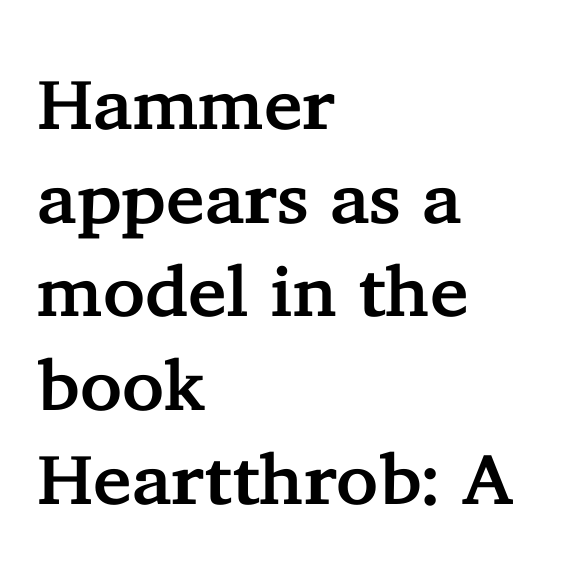
Note the varied advance widths — an 'i' is clearly narrower than an 'm'. All the whitespace from short lines collects on the right. Descenders hang freely into open space. The line texture is even and compact thanks to regular tracking.
